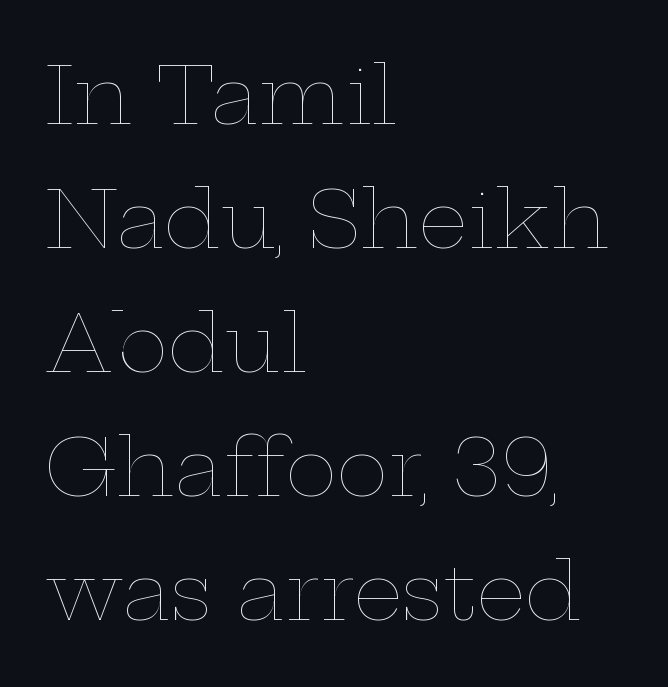
The image shows 79 px thin, wide type, upright; set left-aligned, normal line spacing (1.57x), normal letter spacing, not underlined; low stroke contrast and a medium x-height.
